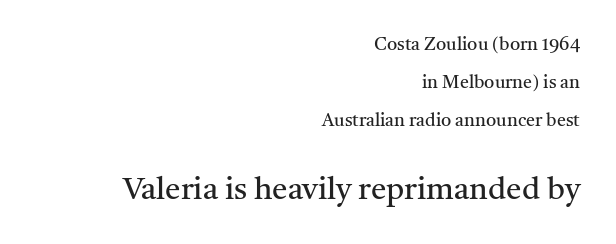
{"serif": "yes", "italic": "no", "bold": "no", "weight": "regular", "width": "normal", "stroke_contrast": "medium", "x_height": "medium", "monospaced": "no", "underline": "no", "align": "right", "line_spacing": "loose", "line_spacing_ratio": 2.12, "letter_spacing": "normal", "letter_spacing_em": 0.0, "larger_block": "second", "size_ratio": 1.72, "glyph_px": 31}
